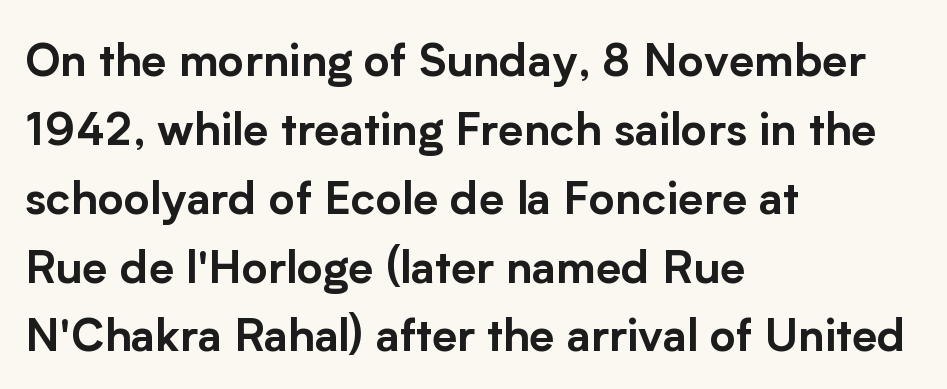
The image shows 45 px sans-serif type, upright; set left-aligned, normal line spacing (1.53x), normal letter spacing, not underlined; low stroke contrast and a medium x-height.
